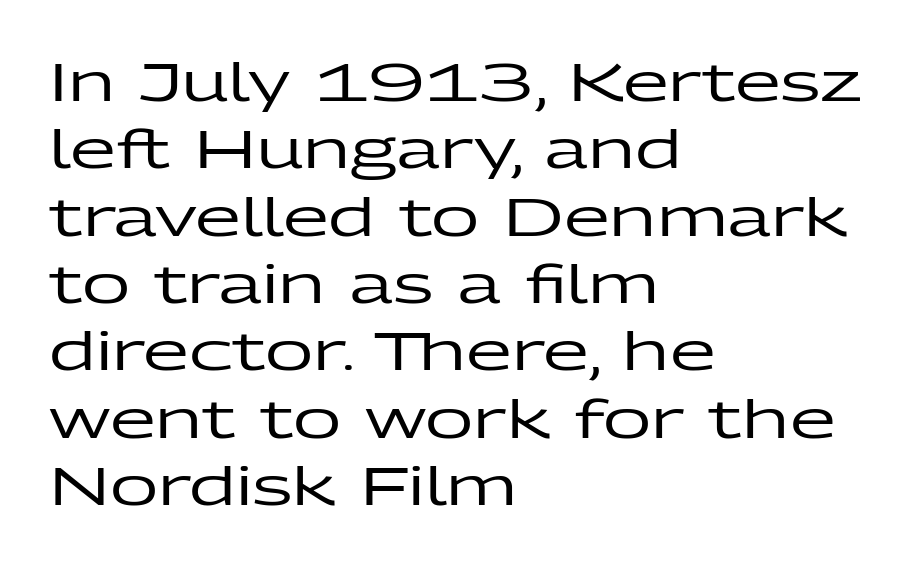
Q: Is the text italic (slanted)? A: No, it is upright.
Q: Is the typeface a serif or a sans-serif typeface? A: Sans-serif.
Q: Is the text underlined? A: No.
Q: How is the paragraph aligned? A: Left-aligned.
Q: Is the spacing between letters normal or unusually wide? A: Normal.
Q: Is the spacing between lines tight, normal or loose? A: Normal.
Q: Width (condensed, normal, or wide)? A: Wide.
Q: Stroke contrast? A: Low.
Q: x-height? A: Medium.
Q: Monospaced? A: No.
